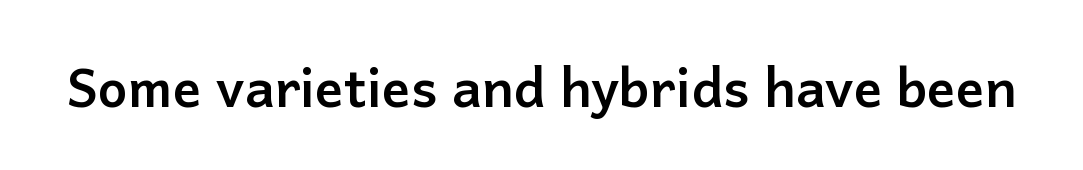
Q: Is the text bold? A: Yes.
Q: Is the text italic (slanted)? A: No, it is upright.
Q: Is the typeface a serif or a sans-serif typeface? A: Sans-serif.
Q: Is the text underlined? A: No.
Q: Is the spacing between letters normal or unusually wide? A: Normal.
Q: Width (condensed, normal, or wide)? A: Normal.
Q: Stroke contrast? A: Low.
Q: x-height? A: Medium.
Q: Monospaced? A: No.
